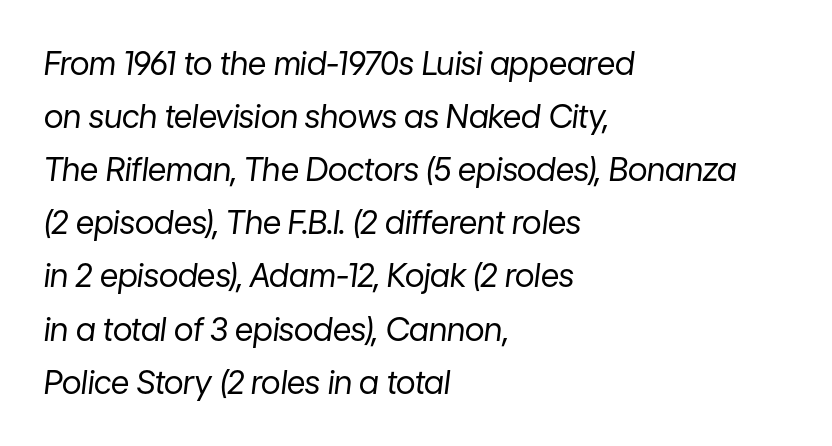
The image shows 32 px regular-weight type, italic (leaning right); set left-aligned, normal line spacing (1.66x), normal letter spacing, not underlined; low stroke contrast and a medium x-height.
